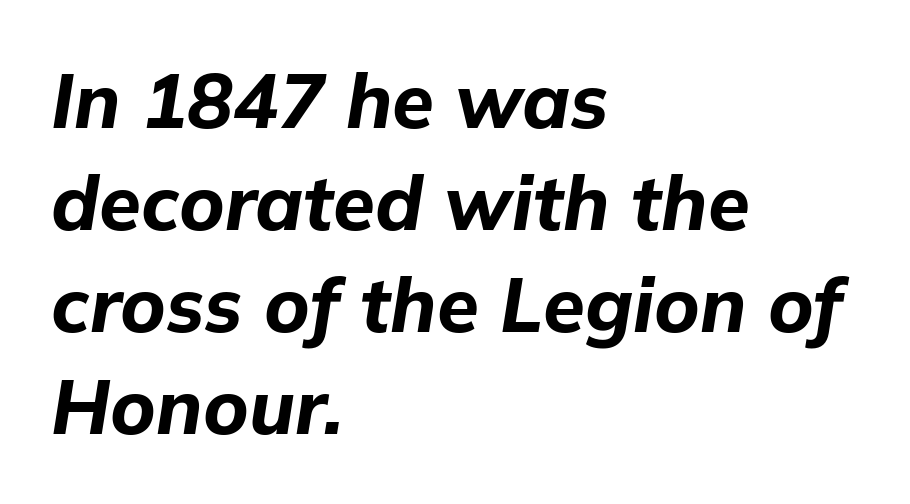
These lines are set flush left with a ragged right edge. Plain, unruled lines of type. Think of a printed novel: that variable character pitch is what you see here. These lines keep a tight, regular rhythm from letter to letter. Looking at the ascenders, they clearly lean.
